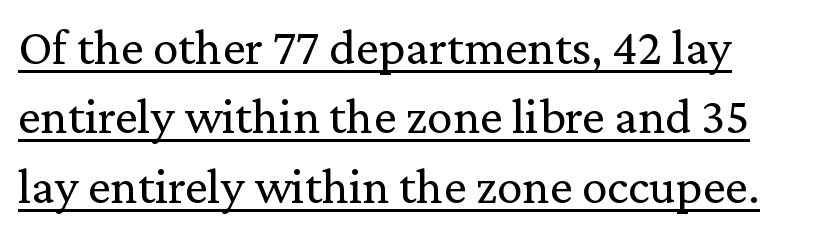
Q: Is the text bold? A: No.
Q: Is the text italic (slanted)? A: No, it is upright.
Q: Is the typeface a serif or a sans-serif typeface? A: Serif.
Q: Is the text underlined? A: Yes.
Q: Is the spacing between letters normal or unusually wide? A: Normal.
Q: Is the spacing between lines tight, normal or loose? A: Normal.
Q: Width (condensed, normal, or wide)? A: Normal.
Q: Stroke contrast? A: Low.
Q: x-height? A: Medium.
Q: Monospaced? A: No.
